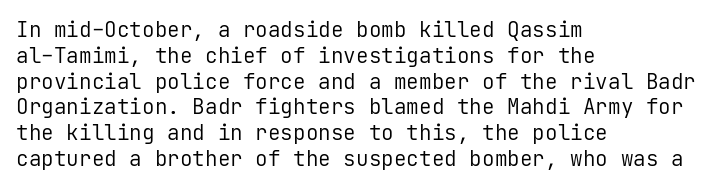
Q: Is the text bold? A: No.
Q: Is the text italic (slanted)? A: No, it is upright.
Q: Is the text underlined? A: No.
Q: How is the paragraph aligned? A: Left-aligned.
Q: Is the spacing between letters normal or unusually wide? A: Normal.
